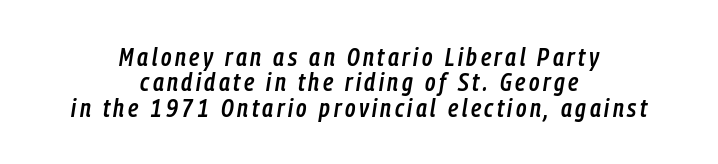
Q: Is the text bold? A: Semi-bold.
Q: Is the text italic (slanted)? A: Yes, it leans right by about 9 degrees.
Q: Is the text underlined? A: No.
Q: How is the paragraph aligned? A: Centered.
Q: Is the spacing between lines tight, normal or loose? A: Tight.
